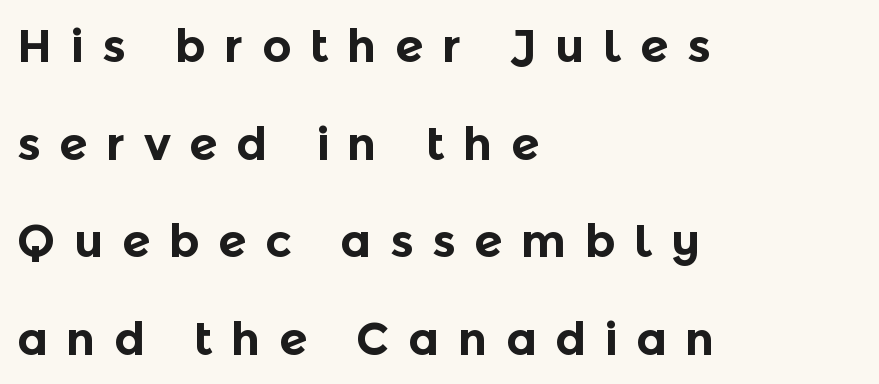
Q: Is the text bold? A: Yes.
Q: Is the text italic (slanted)? A: No, it is upright.
Q: Is the typeface a serif or a sans-serif typeface? A: Sans-serif.
Q: Is the text underlined? A: No.
Q: How is the paragraph aligned? A: Left-aligned.
Q: Is the spacing between letters normal or unusually wide? A: Unusually wide.
Q: Is the spacing between lines tight, normal or loose? A: Loose.
Q: Width (condensed, normal, or wide)? A: Normal.
Q: x-height? A: Medium.
Q: Monospaced? A: No.
